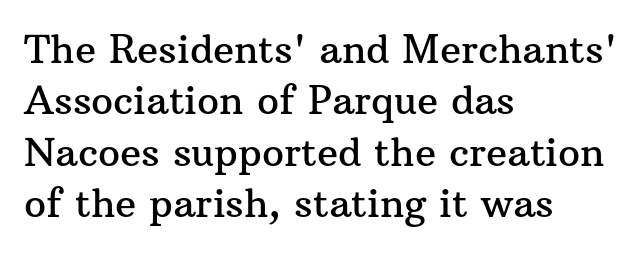
Q: Is the text italic (slanted)? A: No, it is upright.
Q: Is the typeface a serif or a sans-serif typeface? A: Serif.
Q: Is the text underlined? A: No.
Q: How is the paragraph aligned? A: Left-aligned.
Q: Is the spacing between letters normal or unusually wide? A: Normal.
Q: Is the spacing between lines tight, normal or loose? A: Normal.
Q: Width (condensed, normal, or wide)? A: Normal.
Q: Stroke contrast? A: Medium.
Q: x-height? A: Medium.
Q: Monospaced? A: No.
